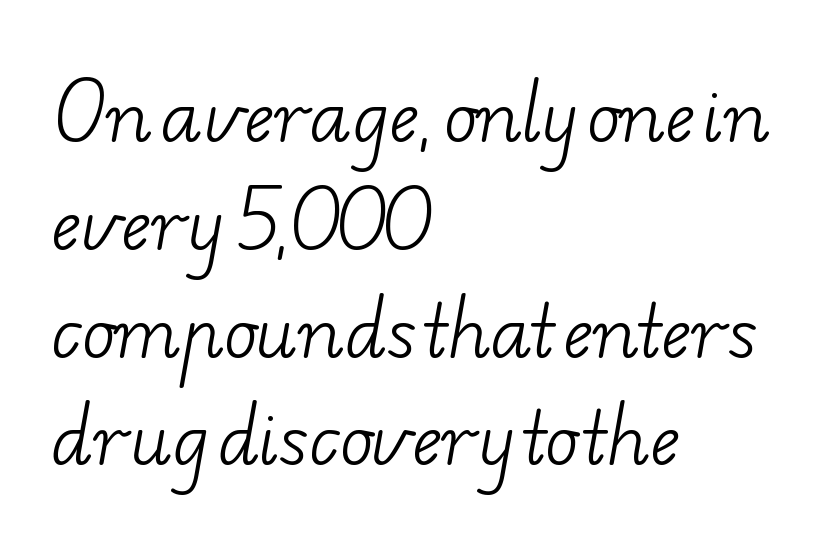
Q: Is the text bold? A: No.
Q: Is the typeface a serif or a sans-serif typeface? A: Serif.
Q: Is the text underlined? A: No.
Q: How is the paragraph aligned? A: Left-aligned.
Q: Is the spacing between letters normal or unusually wide? A: Normal.
Q: Is the spacing between lines tight, normal or loose? A: Normal.
Q: Width (condensed, normal, or wide)? A: Wide.
Q: Stroke contrast? A: Low.
Q: x-height? A: Small.
Q: Monospaced? A: No.
